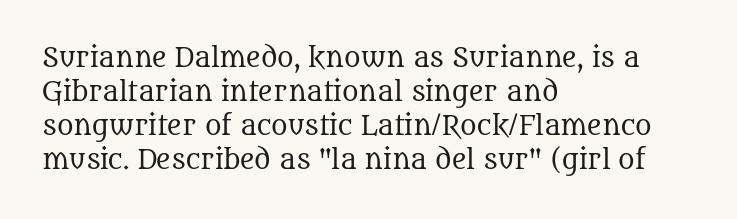
The image shows 25 px text type, upright; set left-aligned, normal line spacing (1.36x), normal letter spacing, not underlined.
